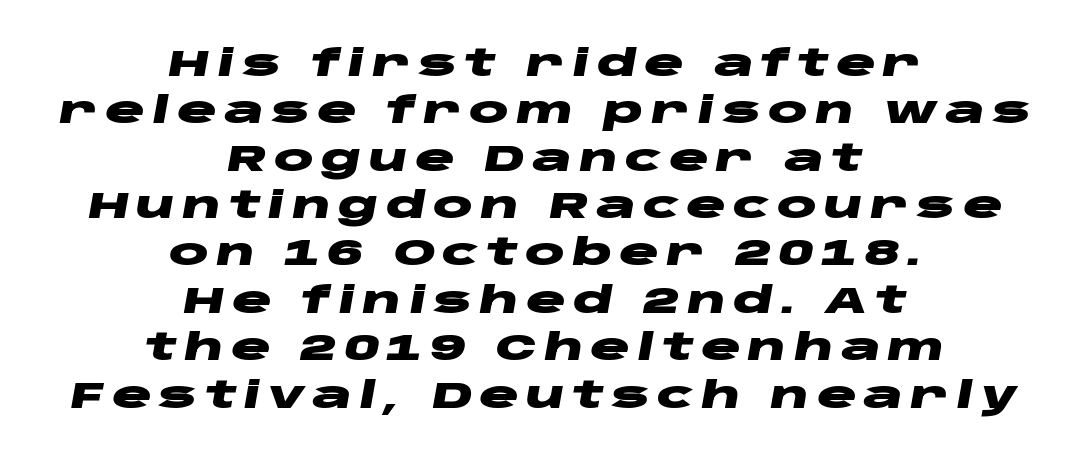
{"italic": "yes", "lean": "right", "slant_degrees": 10, "bold": "yes", "weight": "heavy", "width": "wide", "stroke_contrast": "low", "x_height": "large", "monospaced": "no", "underline": "no", "align": "center", "line_spacing": "normal", "line_spacing_ratio": 1.28, "glyph_px": 37}
